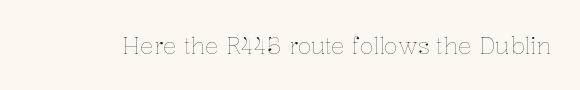
{"italic": "no", "bold": "no", "underline": "no", "letter_spacing": "normal", "letter_spacing_em": 0.0, "glyph_px": 23}
